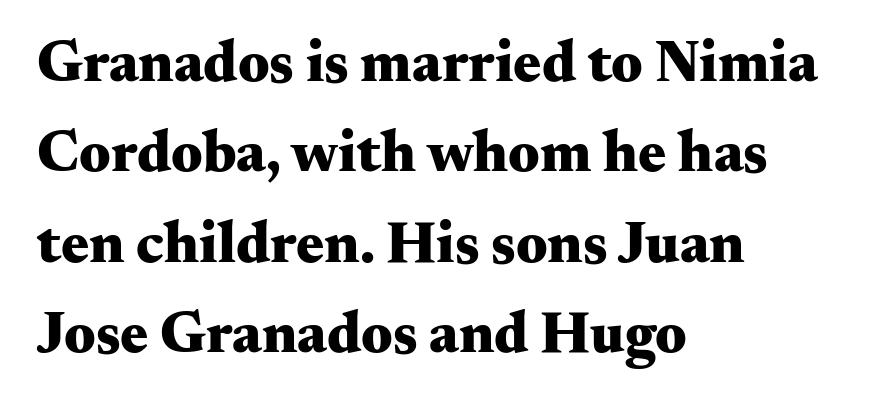
The image shows 59 px heavy, wide serif type, upright; set left-aligned, normal line spacing (1.53x), normal letter spacing, not underlined; medium stroke contrast and a small x-height.
